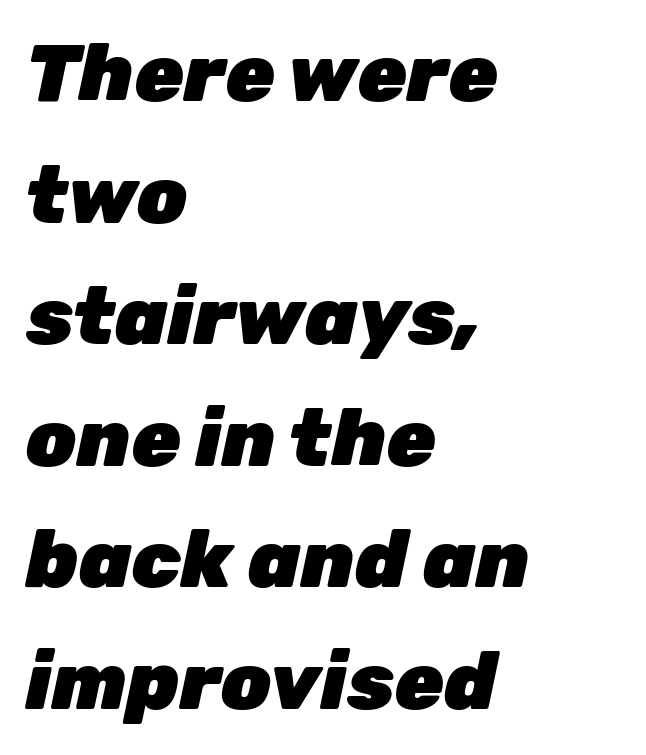
{"italic": "yes", "lean": "right", "slant_degrees": 12, "bold": "yes", "weight": "heavy", "width": "normal", "stroke_contrast": "low", "x_height": "medium", "monospaced": "no", "underline": "no", "align": "left", "line_spacing": "normal", "line_spacing_ratio": 1.52, "letter_spacing": "normal", "letter_spacing_em": 0.0, "glyph_px": 80}
